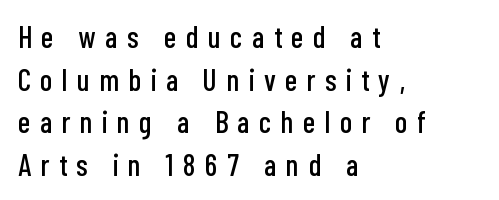
Q: Is the text italic (slanted)? A: No, it is upright.
Q: Is the typeface a serif or a sans-serif typeface? A: Sans-serif.
Q: Is the text underlined? A: No.
Q: How is the paragraph aligned? A: Left-aligned.
Q: Is the spacing between letters normal or unusually wide? A: Unusually wide.
Q: Is the spacing between lines tight, normal or loose? A: Normal.
Q: Width (condensed, normal, or wide)? A: Condensed.
Q: Stroke contrast? A: Low.
Q: x-height? A: Medium.
Q: Monospaced? A: No.
